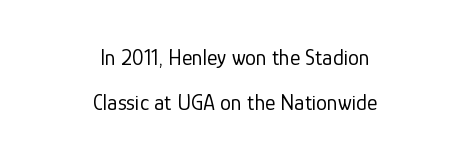
Q: Is the text bold? A: No.
Q: Is the text italic (slanted)? A: No, it is upright.
Q: Is the text underlined? A: No.
Q: How is the paragraph aligned? A: Centered.
Q: Is the spacing between letters normal or unusually wide? A: Normal.
Q: Is the spacing between lines tight, normal or loose? A: Loose.
